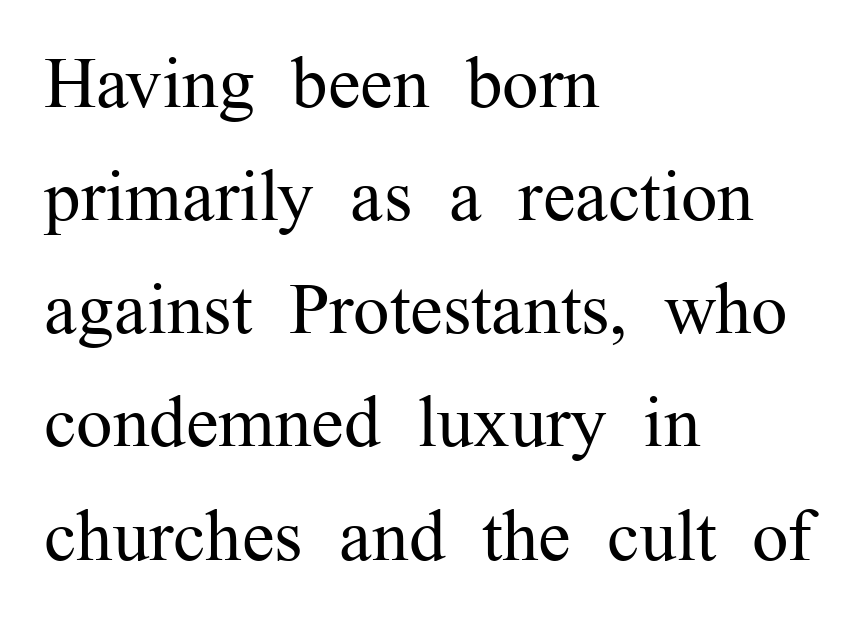
This is roman type, the default non-slanted kind. No letter is thick-stroked: the sample isn't bold. Check where the strokes stop: tiny serifs finish them off. The lines in this sample share a left origin and differ only in where they stop. Horizontal bands of white between lines are of average thickness.
